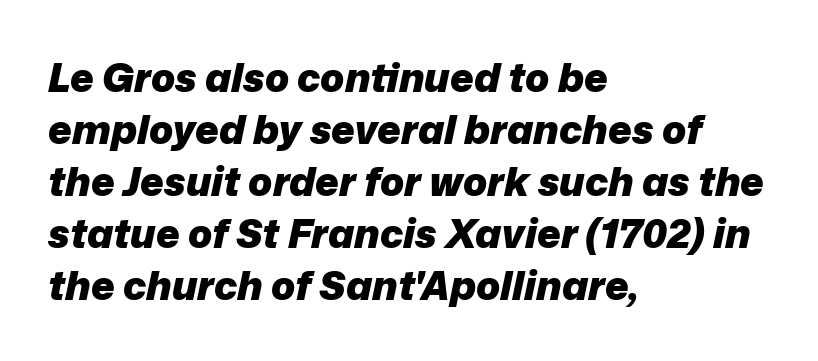
Successive baselines arrive at the customary interval. Nothing unusual about the tracking: characters are spaced as the font intends. Horizontal alignment here is leftward, the default for most running prose. Proportional: the letters do not fall into vertical columns.
